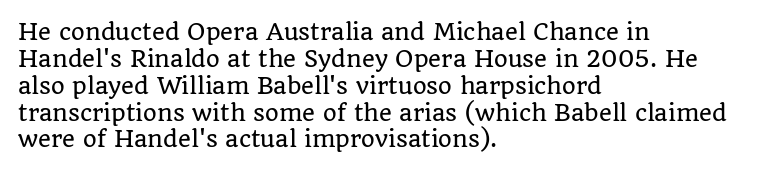
Is the block centered? No — it sits flush against the left margin. Beneath every word, the page is bare. What stands out about the letter spacing? Nothing — it is the standard amount. The lettering stays uniformly vertical, giving the passage a roman look.
